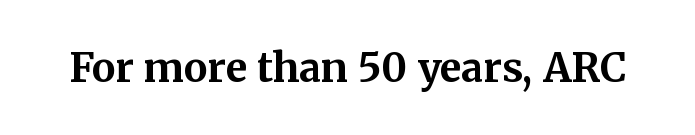
Q: Is the text bold? A: Yes.
Q: Is the text italic (slanted)? A: No, it is upright.
Q: Is the typeface a serif or a sans-serif typeface? A: Serif.
Q: Is the text underlined? A: No.
Q: Is the spacing between letters normal or unusually wide? A: Normal.
Q: Width (condensed, normal, or wide)? A: Normal.
Q: Stroke contrast? A: Medium.
Q: x-height? A: Medium.
Q: Monospaced? A: No.
